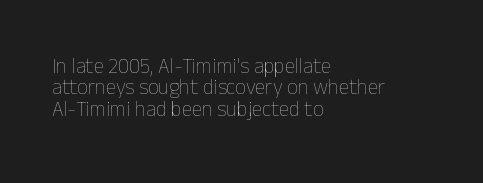
Compared with typical paragraphs, the rows here are closer together. Inter-character spacing is left at the font's built-in metrics. The specimen omits any rule beneath the text block's lines. A student would call this left alignment; a typographer would say flush left, rag right. Italic: no, the glyphs are upright roman.
